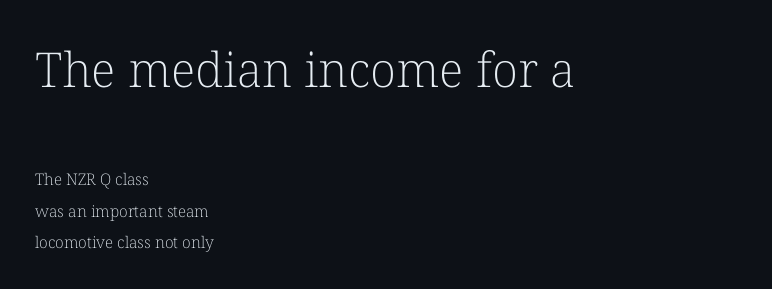
The line texture is even and compact thanks to regular tracking. These lines are set flush left with a ragged right edge. Nobody drew a line under any word here. The upper block of text is set noticeably larger than the block beneath it.
